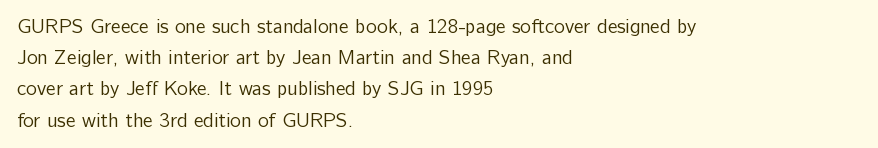
Q: Is the text bold? A: No.
Q: Is the text italic (slanted)? A: No, it is upright.
Q: Is the text underlined? A: No.
Q: How is the paragraph aligned? A: Left-aligned.
Q: Is the spacing between letters normal or unusually wide? A: Normal.
Q: Is the spacing between lines tight, normal or loose? A: Normal.
